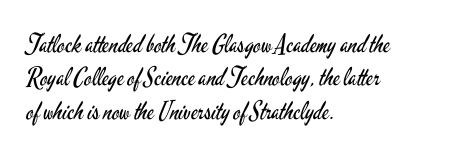
{"bold": "no", "underline": "no", "align": "left", "line_spacing": "normal", "line_spacing_ratio": 1.34, "letter_spacing": "normal", "letter_spacing_em": 0.0, "glyph_px": 25}
